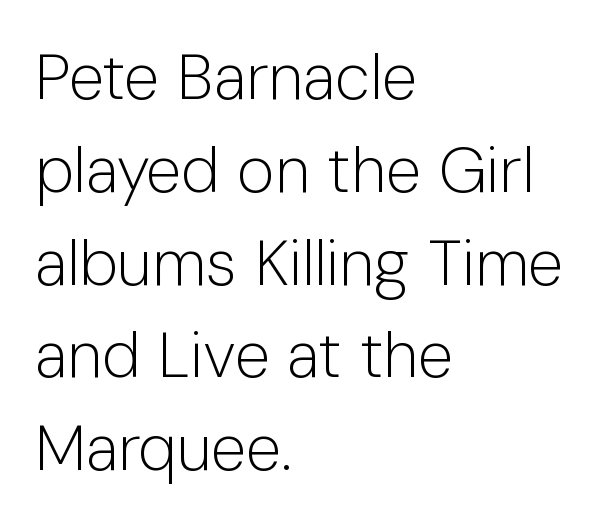
The image shows 64 px light sans-serif type, upright; set left-aligned, normal line spacing (1.45x), normal letter spacing, not underlined; low stroke contrast and a medium x-height.
